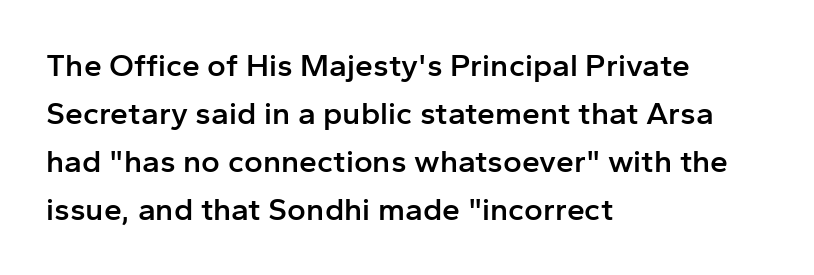
No word sits above an underline. The font's upright variant was chosen for this text. The paragraph shown leans on its left margin. Slightly chunky letters — semibold, I'd say, not full bold.
